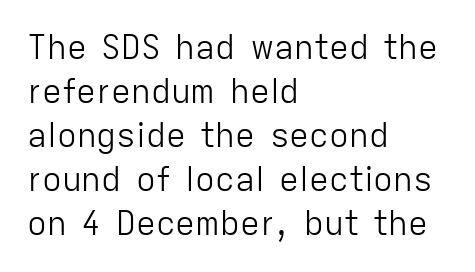
A typesetter would call this proportional, since set widths differ per character. Rule under the text: the space is simply empty. Line starts are locked; line ends wander. Nope, not italic — everything's standing straight. Nobody touched the tracking dial on this one. Nothing heavy about these letters — not bold at all.
